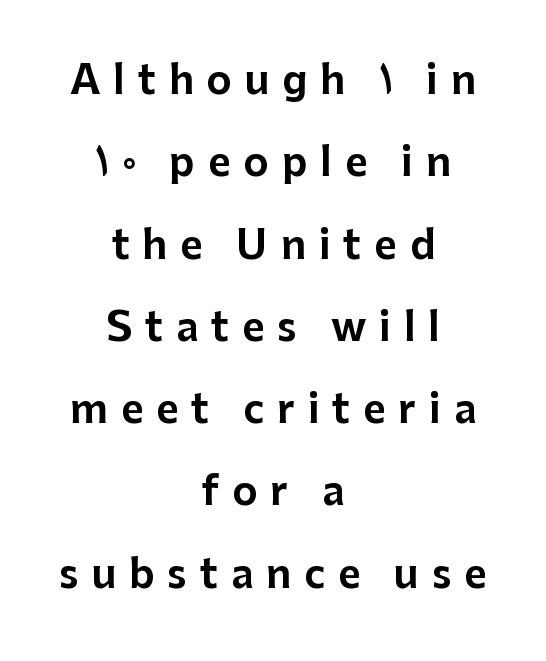
Q: Is the text italic (slanted)? A: No, it is upright.
Q: Is the typeface a serif or a sans-serif typeface? A: Sans-serif.
Q: Is the text underlined? A: No.
Q: How is the paragraph aligned? A: Centered.
Q: Is the spacing between letters normal or unusually wide? A: Unusually wide.
Q: Is the spacing between lines tight, normal or loose? A: Loose.
Q: Width (condensed, normal, or wide)? A: Normal.
Q: Stroke contrast? A: Low.
Q: x-height? A: Medium.
Q: Monospaced? A: No.
